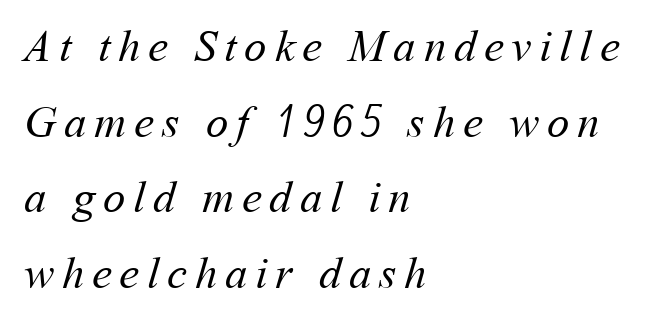
{"bold": "no", "weight": "regular", "width": "normal", "stroke_contrast": "medium", "x_height": "medium", "monospaced": "no", "underline": "no", "align": "left", "line_spacing": "normal", "line_spacing_ratio": 1.68, "glyph_px": 45}
